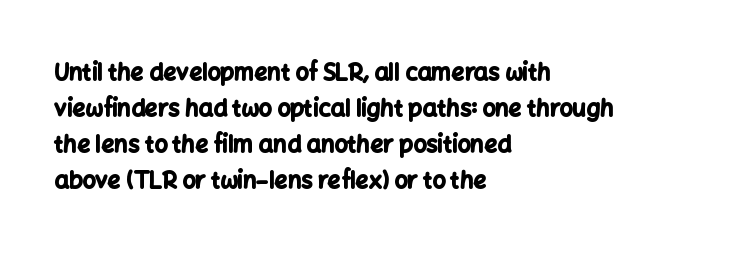
{"italic": "no", "bold": "yes", "underline": "no", "align": "left", "line_spacing": "normal", "line_spacing_ratio": 1.56, "letter_spacing": "normal", "letter_spacing_em": 0.0, "glyph_px": 23}
